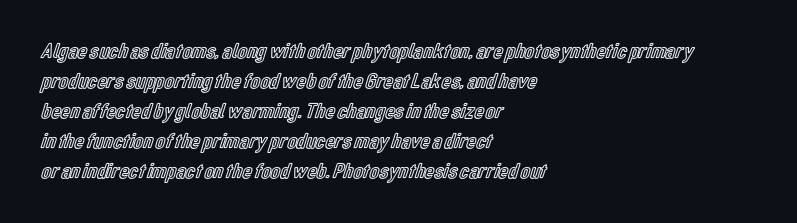
{"underline": "no", "align": "left", "line_spacing": "normal", "line_spacing_ratio": 1.36, "letter_spacing": "normal", "letter_spacing_em": 0.0, "glyph_px": 22}
